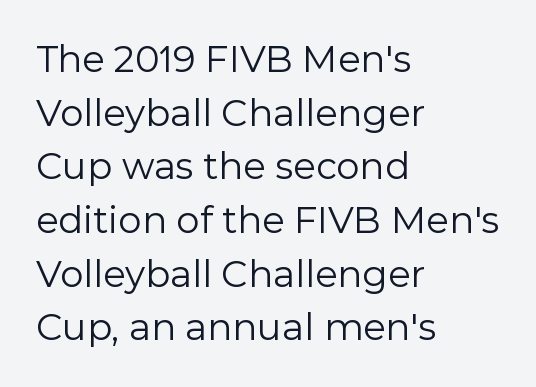
Q: Is the text bold? A: No.
Q: Is the text italic (slanted)? A: No, it is upright.
Q: Is the typeface a serif or a sans-serif typeface? A: Sans-serif.
Q: Is the text underlined? A: No.
Q: How is the paragraph aligned? A: Left-aligned.
Q: Is the spacing between letters normal or unusually wide? A: Normal.
Q: Is the spacing between lines tight, normal or loose? A: Normal.
Q: Width (condensed, normal, or wide)? A: Normal.
Q: x-height? A: Medium.
Q: Monospaced? A: No.
